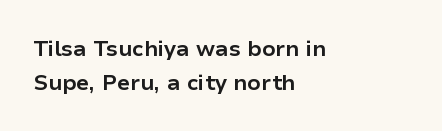
The image shows 22 px bold type, upright; set left-aligned, normal line spacing (1.54x), normal letter spacing, not underlined.
